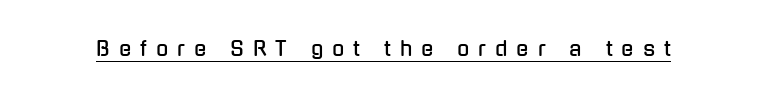
The image shows 20 px text type, upright; set unusually wide letter spacing (+0.45 em), underlined.
